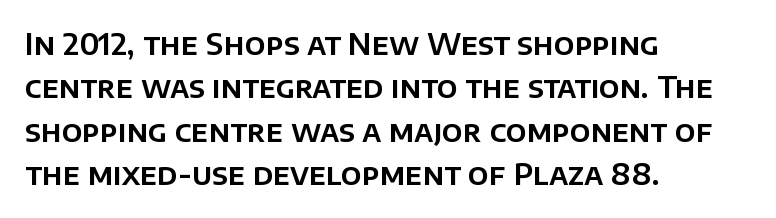
The image shows 29 px sans-serif type, upright; set left-aligned, normal line spacing (1.5x), normal letter spacing, not underlined; low stroke contrast and a large x-height.
